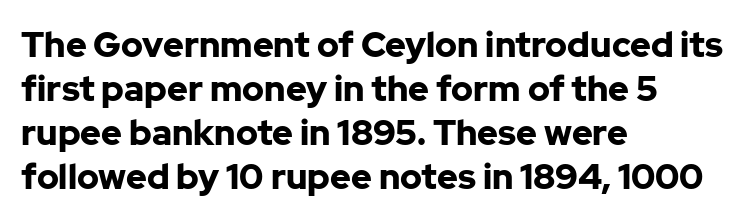
Q: Is the text bold? A: Yes.
Q: Is the text italic (slanted)? A: No, it is upright.
Q: Is the typeface a serif or a sans-serif typeface? A: Sans-serif.
Q: Is the text underlined? A: No.
Q: How is the paragraph aligned? A: Left-aligned.
Q: Is the spacing between letters normal or unusually wide? A: Normal.
Q: Is the spacing between lines tight, normal or loose? A: Normal.
Q: Width (condensed, normal, or wide)? A: Normal.
Q: Stroke contrast? A: Low.
Q: x-height? A: Medium.
Q: Monospaced? A: No.
